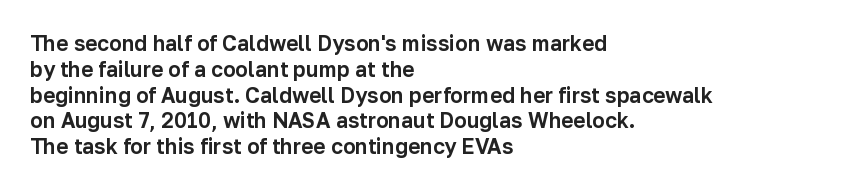
The image shows 21 px text type, upright; set left-aligned, line spacing 1.23x, normal letter spacing, not underlined.
